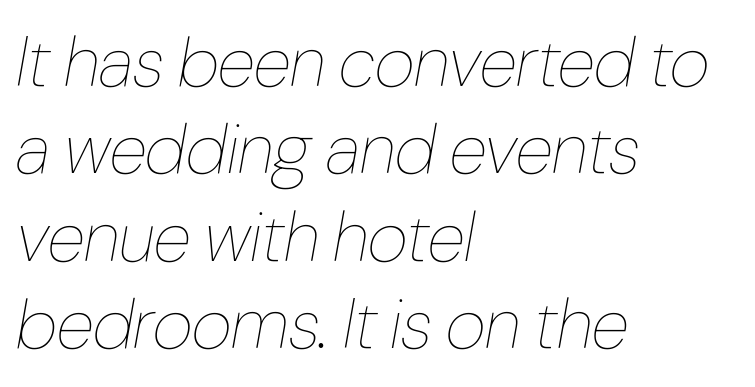
{"italic": "yes", "lean": "right", "slant_degrees": 10, "bold": "no", "weight": "thin", "width": "condensed", "stroke_contrast": "low", "x_height": "medium", "monospaced": "no", "underline": "no", "align": "left", "line_spacing": "normal", "line_spacing_ratio": 1.25, "letter_spacing": "normal", "letter_spacing_em": 0.0, "glyph_px": 70}
